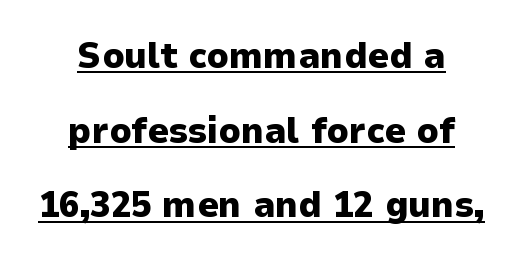
{"serif": "no", "italic": "no", "bold": "yes", "weight": "heavy", "width": "normal", "stroke_contrast": "low", "x_height": "medium", "monospaced": "no", "underline": "yes", "align": "center", "line_spacing": "loose", "line_spacing_ratio": 2.02, "letter_spacing": "normal", "letter_spacing_em": 0.0, "glyph_px": 37}
